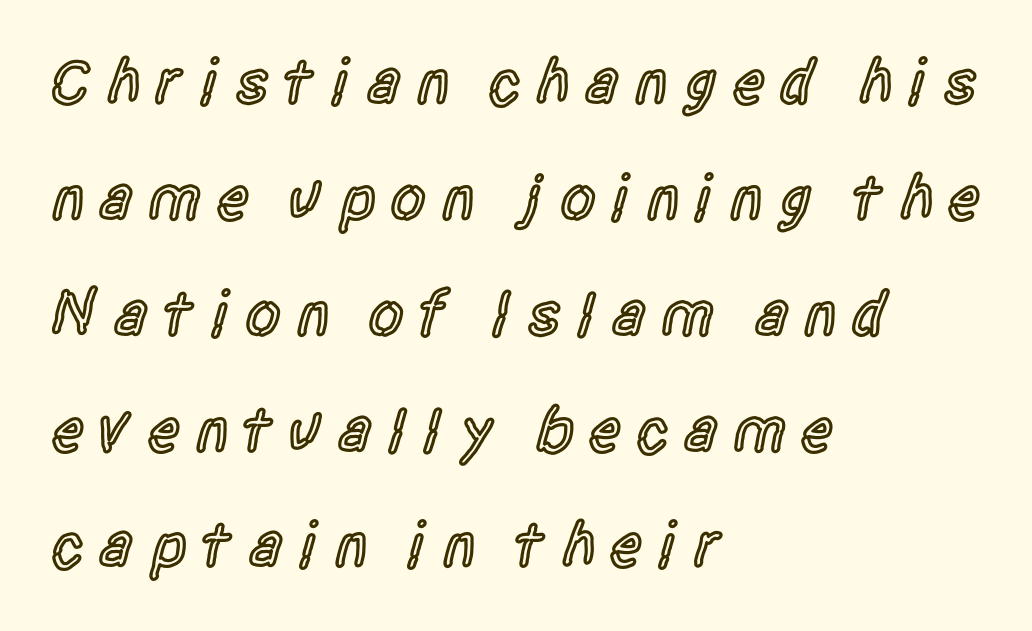
The passage shown is typed in a proportional face where columns would drift. A clean baseline with only descenders dipping below it. In terms of weight, the rendering is demibold, just under bold.
